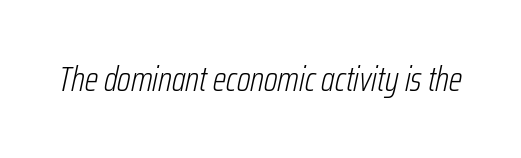
Q: Is the text bold? A: No.
Q: Is the text italic (slanted)? A: Yes, it leans right by about 12 degrees.
Q: Is the text underlined? A: No.
Q: Is the spacing between letters normal or unusually wide? A: Normal.
Q: Width (condensed, normal, or wide)? A: Condensed.
Q: Stroke contrast? A: Low.
Q: x-height? A: Medium.
Q: Monospaced? A: No.
